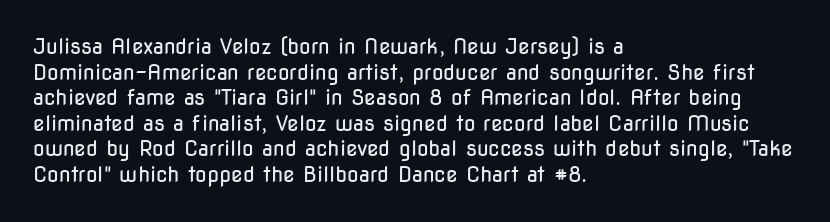
The image shows 21 px text type, upright; set left-aligned, line spacing 1.22x, normal letter spacing, not underlined.
